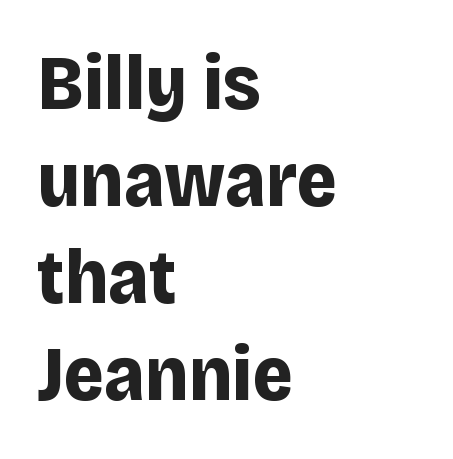
The image shows 77 px bold sans-serif type, upright; set left-aligned, normal line spacing (1.26x), normal letter spacing, not underlined; low stroke contrast and a large x-height.
